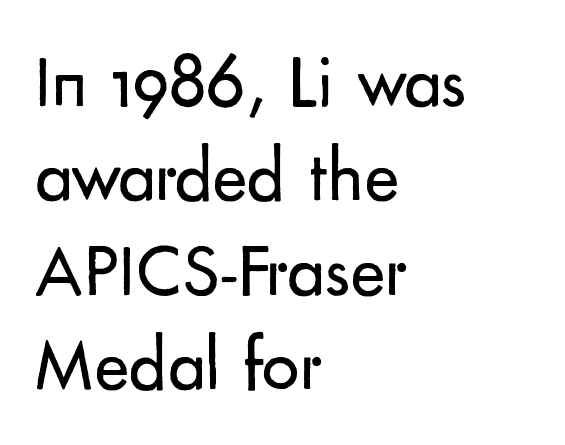
Q: Is the text bold? A: No.
Q: Is the text italic (slanted)? A: No, it is upright.
Q: Is the typeface a serif or a sans-serif typeface? A: Sans-serif.
Q: Is the text underlined? A: No.
Q: How is the paragraph aligned? A: Left-aligned.
Q: Is the spacing between letters normal or unusually wide? A: Normal.
Q: Is the spacing between lines tight, normal or loose? A: Normal.
Q: Width (condensed, normal, or wide)? A: Normal.
Q: Stroke contrast? A: Low.
Q: x-height? A: Small.
Q: Monospaced? A: No.
